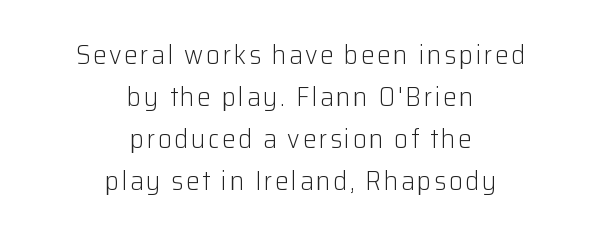
{"italic": "no", "bold": "no", "underline": "no", "align": "center", "line_spacing": "normal", "line_spacing_ratio": 1.56, "glyph_px": 27}
